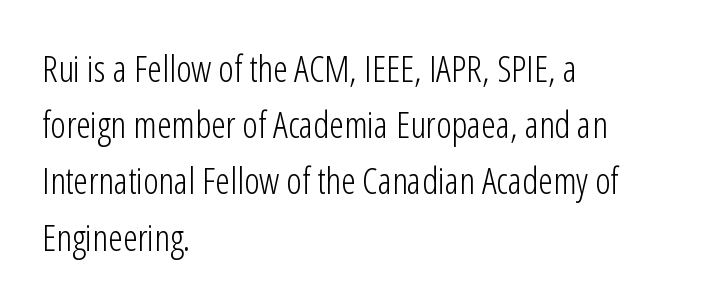
Vertical stems look standard width or narrower in stroke. The letters carry no serifs — their stems end cleanly without finishing strokes. The passage shown is typed in a proportional face where columns would drift. Spacing between characters is what you'd get straight out of the box. Ascenders rise straight up at ninety degrees. The foot of each line stays bare and open.
